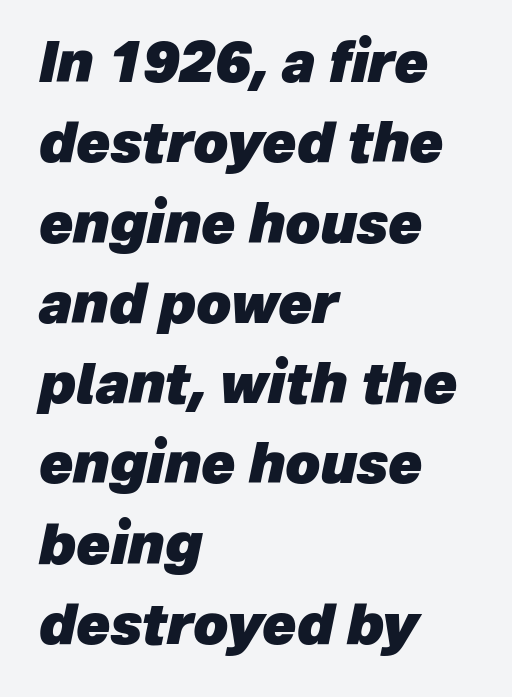
The paragraph has a hard left edge and a soft right edge. Slanted lettering throughout. Glyph-to-glyph distance matches everyday printed text. What's the leading like? Ordinary, nothing unusual. Any mark beneath the type? The region is blank. Do the characters align in a grid? No, the font is proportional.
